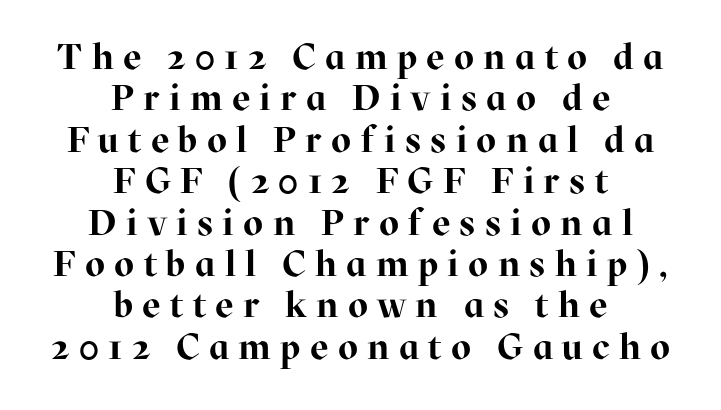
How are the letters spaced? Widely, with obvious added tracking. Plain, unruled lines of type. Letterform terminals end in serifs throughout the passage. One glance says dense: line gaps are narrower than usual.
